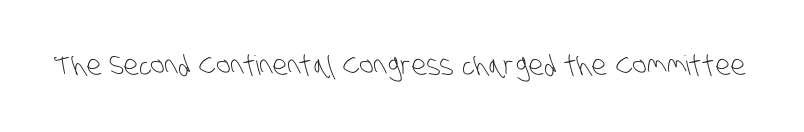
The image shows 27 px text type; set normal letter spacing, not underlined.
